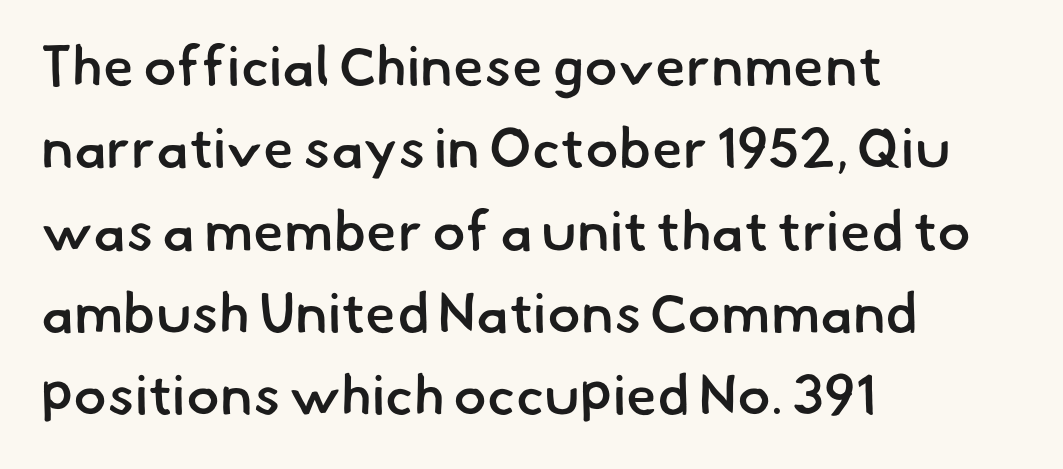
{"serif": "no", "bold": "semi", "weight": "semibold", "width": "normal", "stroke_contrast": "low", "x_height": "small", "monospaced": "no", "underline": "no", "align": "left", "line_spacing": "normal", "line_spacing_ratio": 1.47, "letter_spacing": "normal", "letter_spacing_em": 0.0, "glyph_px": 56}
